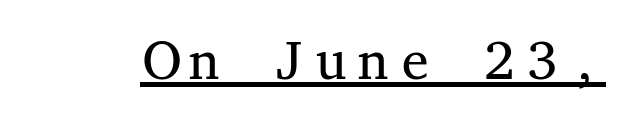
Heft: none added — not bold. Caption: standard tracking, unaltered. Old-style or modern, the face here clearly has serifs. A roman cut, with each character standing at attention. The rendered words wear a rule along their underside. The face used here is monospaced, like something from a code editor.
